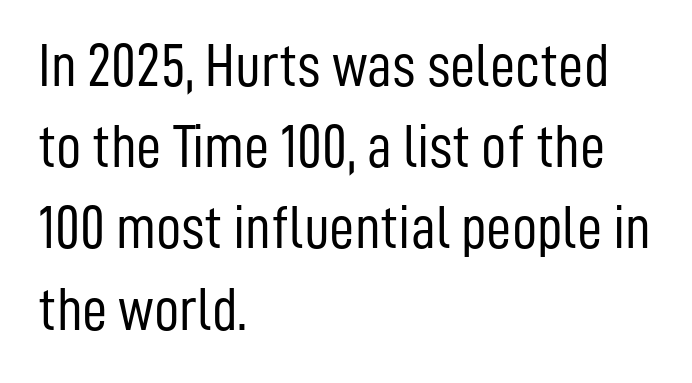
{"serif": "no", "italic": "no", "bold": "no", "weight": "light", "width": "condensed", "stroke_contrast": "low", "x_height": "medium", "monospaced": "no", "underline": "no", "align": "left", "line_spacing": "normal", "line_spacing_ratio": 1.31, "letter_spacing": "normal", "letter_spacing_em": 0.0, "glyph_px": 62}
